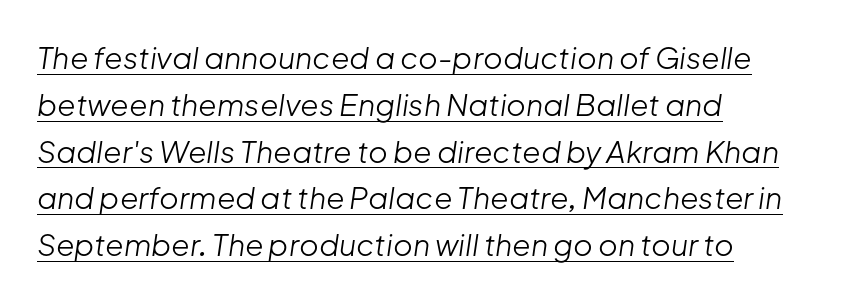
Tall strokes in this sample are angled rather than plumb. This sample has the flowing, uneven cadence of proportional lettering. Compared with typical paragraphs, the rows here are spaced about the same. Weight class: somewhere from thin through regular.
